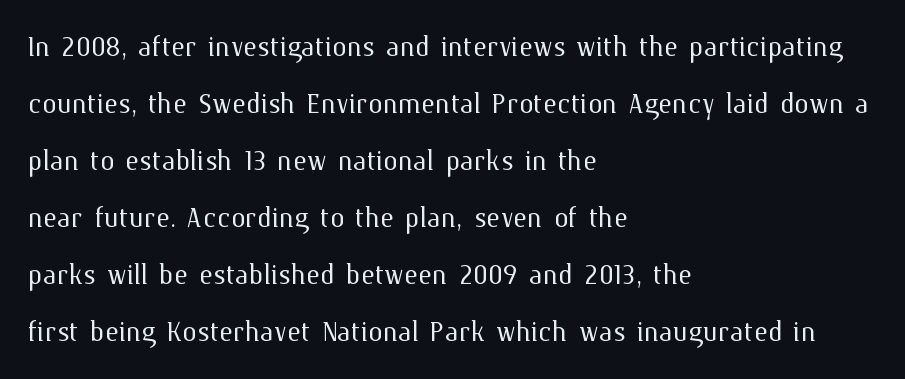
Casual observation: everything's shoved over to the left. No heavy texture on the line: the type isn't bold. Notice how the stems are strictly vertical — no italics here. Lines of text with bare space underneath. The tracking reads as untouched default to a designer's eye. Successive baselines arrive at the customary interval.
